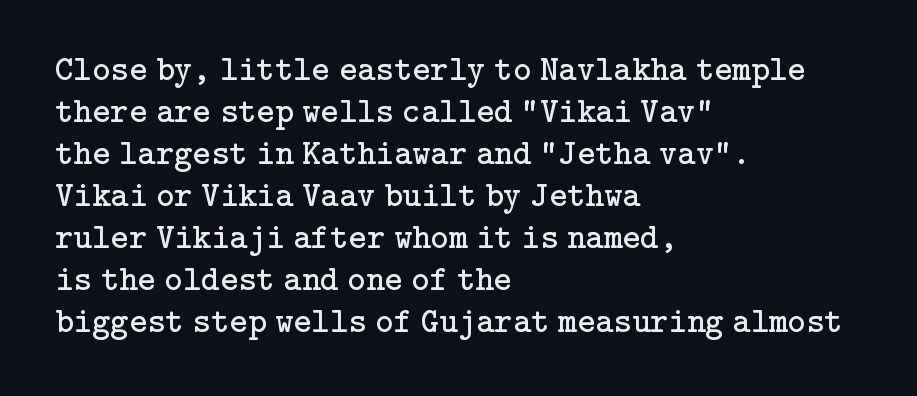
{"serif": "yes", "italic": "no", "bold": "no", "weight": "regular", "width": "normal", "stroke_contrast": "low", "x_height": "medium", "underline": "no", "align": "left", "line_spacing_ratio": 1.2, "letter_spacing": "normal", "letter_spacing_em": 0.0, "glyph_px": 35}
